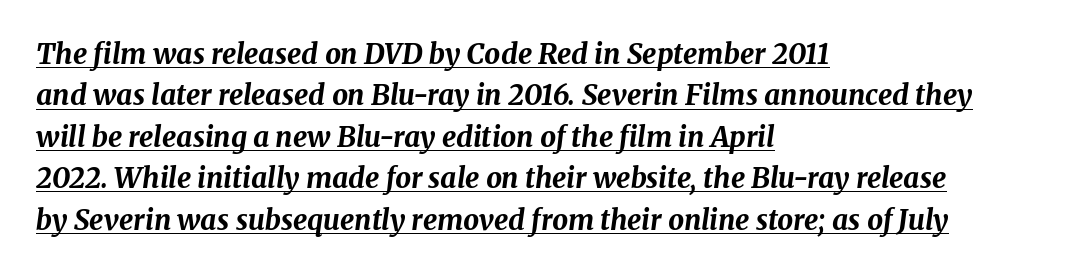
The passage shown leans; its letterforms are oblique. Note the varied advance widths — an 'i' is clearly narrower than an 'm'. The space between consecutive lines is moderate. Leftover space on each line is placed entirely after the last word. Tracking value appears to be zero — textbook default spacing.
